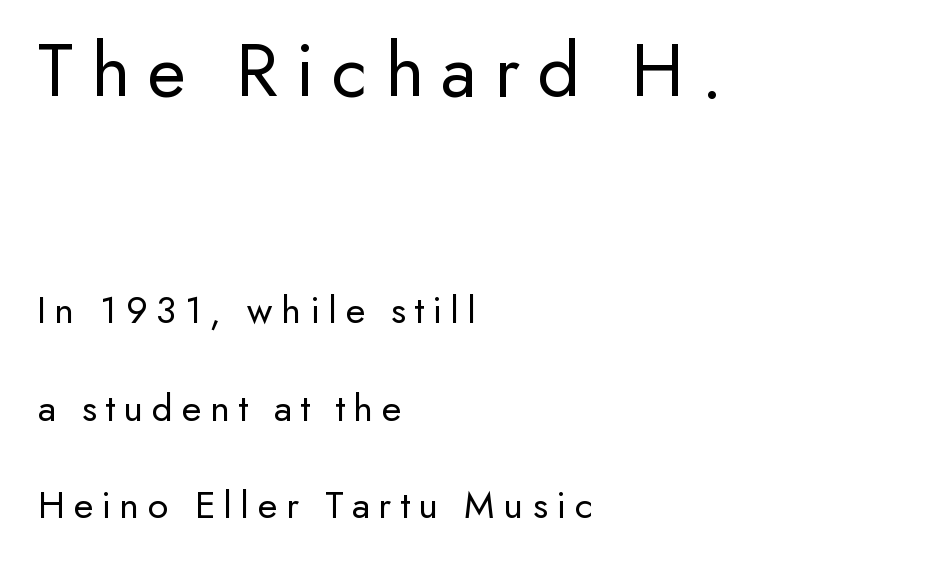
Q: Is the text bold? A: No.
Q: Is the text italic (slanted)? A: No, it is upright.
Q: Is the typeface a serif or a sans-serif typeface? A: Sans-serif.
Q: Is the text underlined? A: No.
Q: How is the paragraph aligned? A: Left-aligned.
Q: Is the spacing between letters normal or unusually wide? A: Unusually wide.
Q: Is the spacing between lines tight, normal or loose? A: Loose.
Q: Which block of text is set in a larger size, the first (top) or the second (bottom)? A: The first (top) one.
Q: Width (condensed, normal, or wide)? A: Normal.
Q: Stroke contrast? A: Low.
Q: x-height? A: Small.
Q: Monospaced? A: No.
